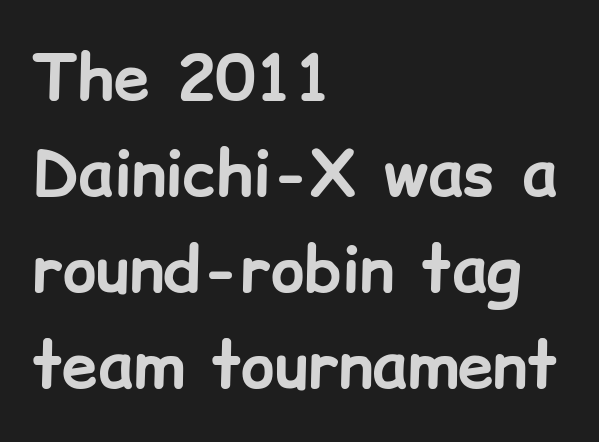
Students, this is bold: see how much ink each stroke carries. The typesetter chose a ragged-right arrangement here. The type is set solid horizontally, with unmodified tracking. No word sits above an underline. Rendered with straight, roman letterforms.
